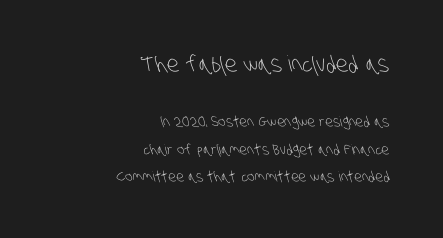
The image shows 22 px text type; set right-aligned, loose line spacing (1.97x), normal letter spacing, not underlined; the first (top) block is 1.57x larger.
